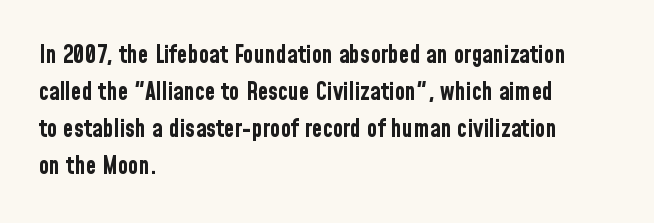
Q: Is the text bold? A: Yes.
Q: Is the text italic (slanted)? A: No, it is upright.
Q: Is the text underlined? A: No.
Q: How is the paragraph aligned? A: Left-aligned.
Q: Is the spacing between letters normal or unusually wide? A: Normal.
Q: Is the spacing between lines tight, normal or loose? A: Normal.
